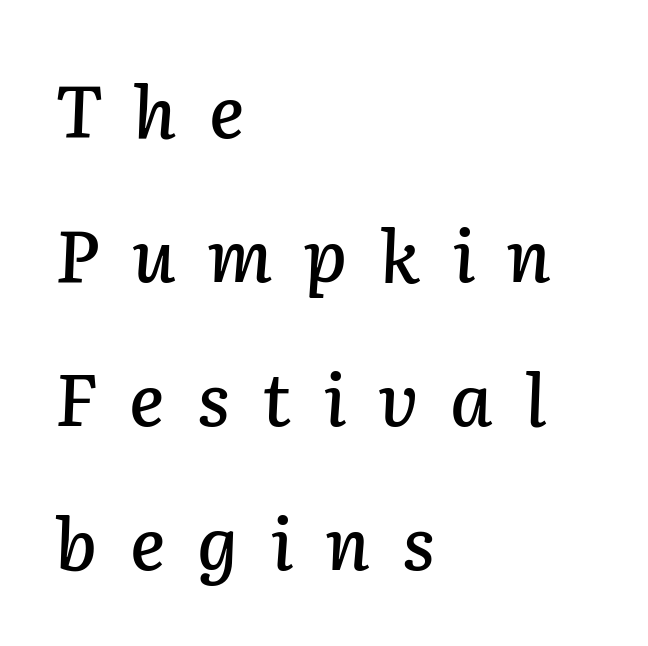
The image shows 72 px text type, italic (leaning right); set left-aligned, loose line spacing (2.0x), unusually wide letter spacing (+0.45 em), not underlined; low stroke contrast and a medium x-height.
